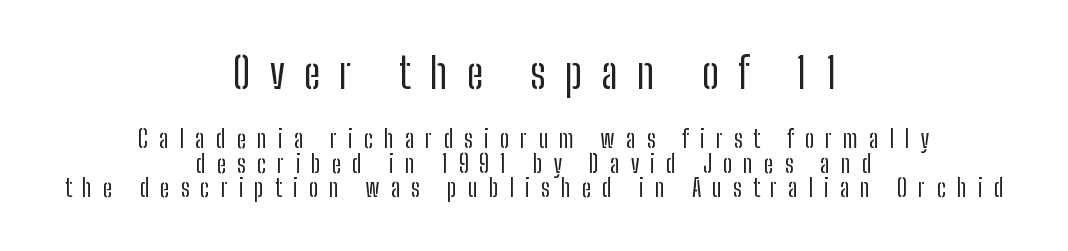
The image shows 42 px regular-weight, condensed sans-serif type, upright; set centered, tight line spacing (1.03x), unusually wide letter spacing (+0.46 em), not underlined; the first (top) block is 1.75x larger; low stroke contrast and a medium x-height.
